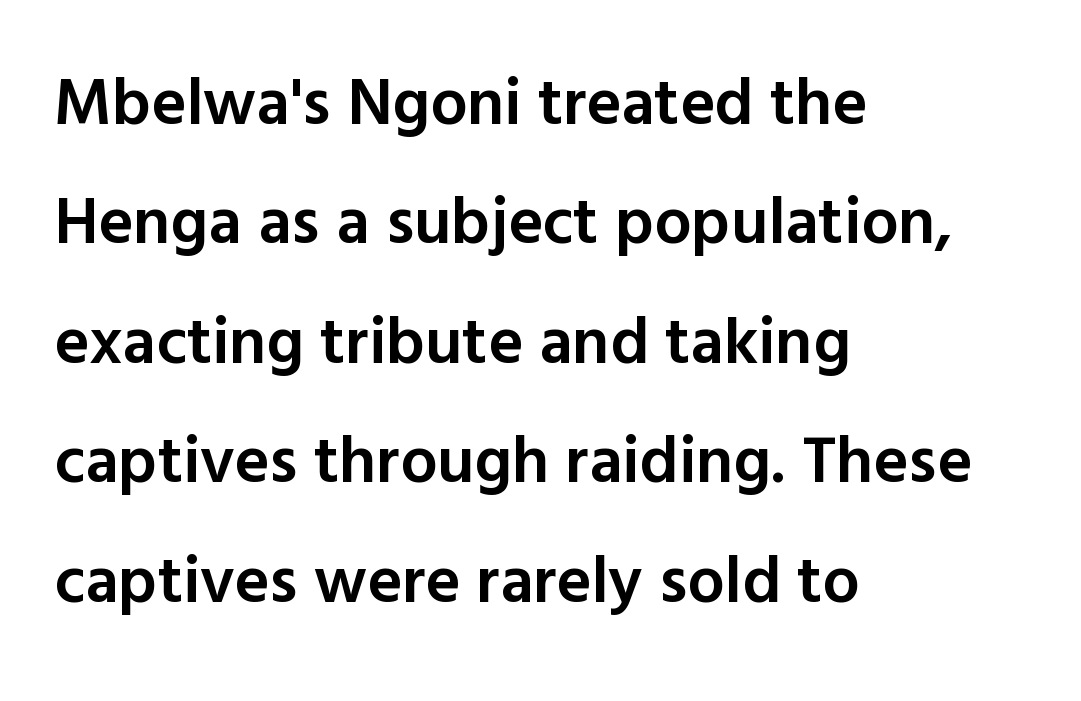
Which margin do the lines hug? The left one — the right edge is uneven. When letters stand straight like this, we call the style roman or upright. I'd call this a sans setting — the letters go barefoot. Think of a printed novel: that variable character pitch is what you see here. Nobody touched the tracking dial on this one.
